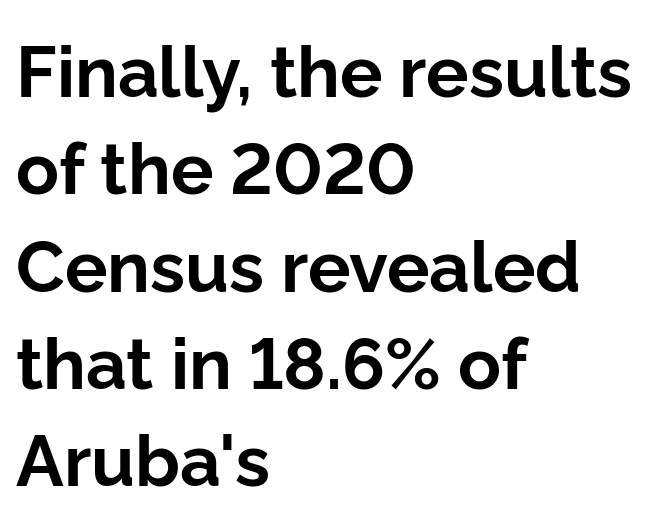
Q: Is the text bold? A: Yes.
Q: Is the text italic (slanted)? A: No, it is upright.
Q: Is the typeface a serif or a sans-serif typeface? A: Sans-serif.
Q: Is the text underlined? A: No.
Q: How is the paragraph aligned? A: Left-aligned.
Q: Is the spacing between letters normal or unusually wide? A: Normal.
Q: Is the spacing between lines tight, normal or loose? A: Normal.
Q: Width (condensed, normal, or wide)? A: Normal.
Q: Stroke contrast? A: Low.
Q: x-height? A: Medium.
Q: Monospaced? A: No.
